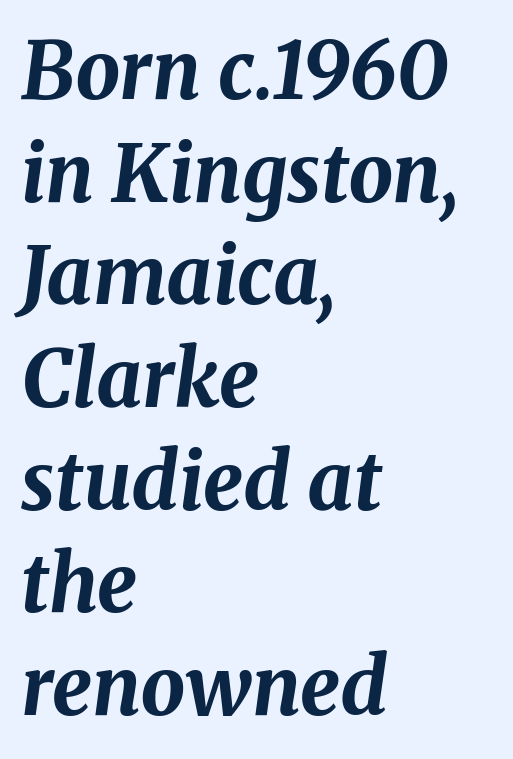
Q: Is the text bold? A: Yes.
Q: Is the text italic (slanted)? A: Yes, it leans right by about 8 degrees.
Q: Is the text underlined? A: No.
Q: How is the paragraph aligned? A: Left-aligned.
Q: Is the spacing between letters normal or unusually wide? A: Normal.
Q: Is the spacing between lines tight, normal or loose? A: Normal.
Q: Width (condensed, normal, or wide)? A: Normal.
Q: Stroke contrast? A: Medium.
Q: x-height? A: Medium.
Q: Monospaced? A: No.
